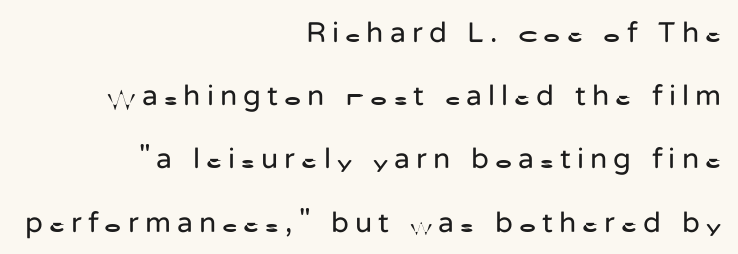
Q: Is the text bold? A: No.
Q: Is the text italic (slanted)? A: No, it is upright.
Q: Is the typeface a serif or a sans-serif typeface? A: Sans-serif.
Q: Is the text underlined? A: No.
Q: How is the paragraph aligned? A: Right-aligned.
Q: Is the spacing between letters normal or unusually wide? A: Unusually wide.
Q: Is the spacing between lines tight, normal or loose? A: Loose.
Q: Width (condensed, normal, or wide)? A: Normal.
Q: Stroke contrast? A: Low.
Q: x-height? A: Medium.
Q: Monospaced? A: No.
